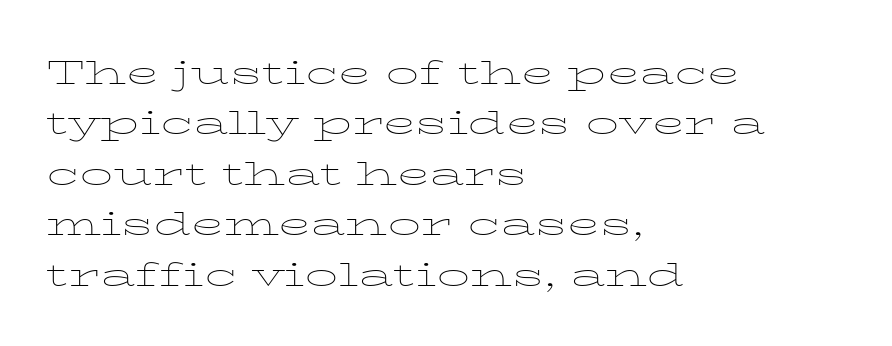
Anything drawn beneath the words? Only blank space. This sample is left-justified, so line endings fall wherever the words run out. Counters stay open thanks to moderate or lighter strokes. This rendering leaves character spacing at its baseline value.
